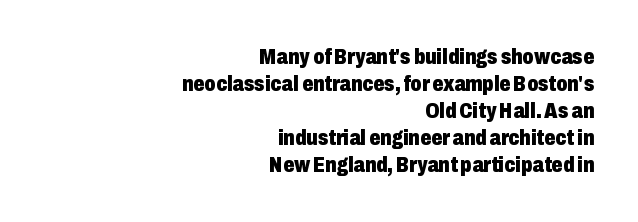
Q: Is the text bold? A: Yes.
Q: Is the text italic (slanted)? A: No, it is upright.
Q: Is the text underlined? A: No.
Q: How is the paragraph aligned? A: Right-aligned.
Q: Is the spacing between letters normal or unusually wide? A: Normal.
